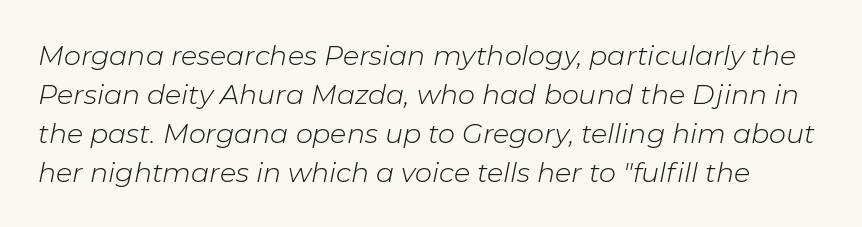
Leading matches the norm, producing a regular column. No heavy texture on the line: the type isn't bold. The words here are not underlined. Would a proofreader flag this as italicized? Yes.
